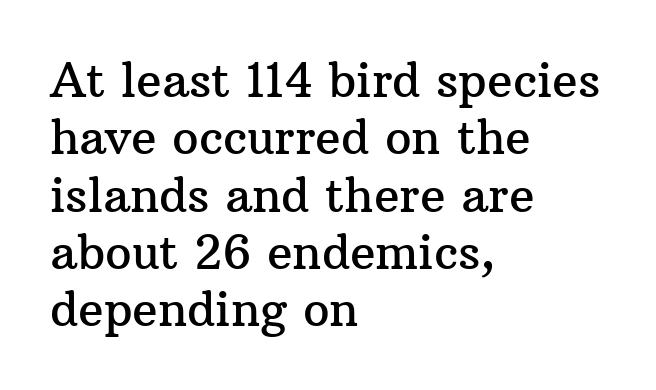
Q: Is the text italic (slanted)? A: No, it is upright.
Q: Is the typeface a serif or a sans-serif typeface? A: Serif.
Q: Is the text underlined? A: No.
Q: How is the paragraph aligned? A: Left-aligned.
Q: Is the spacing between letters normal or unusually wide? A: Normal.
Q: Width (condensed, normal, or wide)? A: Normal.
Q: Stroke contrast? A: Medium.
Q: x-height? A: Medium.
Q: Monospaced? A: No.
